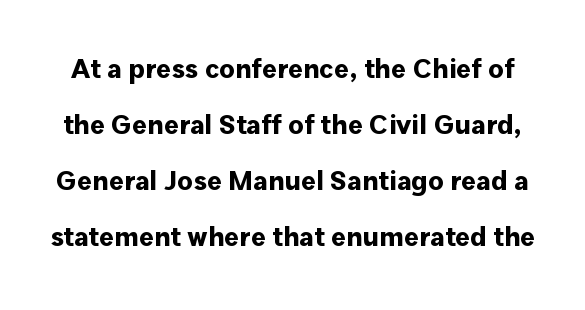
Q: Is the text bold? A: Yes.
Q: Is the text italic (slanted)? A: No, it is upright.
Q: Is the typeface a serif or a sans-serif typeface? A: Sans-serif.
Q: Is the text underlined? A: No.
Q: Is the spacing between letters normal or unusually wide? A: Normal.
Q: Is the spacing between lines tight, normal or loose? A: Loose.
Q: Width (condensed, normal, or wide)? A: Normal.
Q: Stroke contrast? A: Low.
Q: x-height? A: Medium.
Q: Monospaced? A: No.
